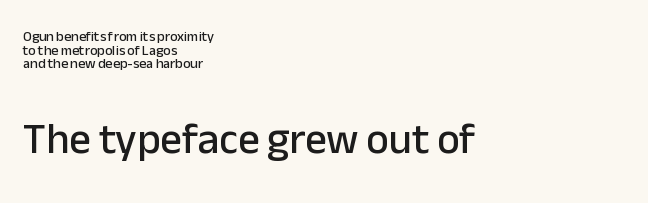
Q: Is the text italic (slanted)? A: No, it is upright.
Q: Is the typeface a serif or a sans-serif typeface? A: Sans-serif.
Q: Is the text underlined? A: No.
Q: How is the paragraph aligned? A: Left-aligned.
Q: Is the spacing between letters normal or unusually wide? A: Normal.
Q: Is the spacing between lines tight, normal or loose? A: Tight.
Q: Which block of text is set in a larger size, the first (top) or the second (bottom)? A: The second (bottom) one.
Q: Width (condensed, normal, or wide)? A: Normal.
Q: Stroke contrast? A: Low.
Q: x-height? A: Medium.
Q: Monospaced? A: No.
